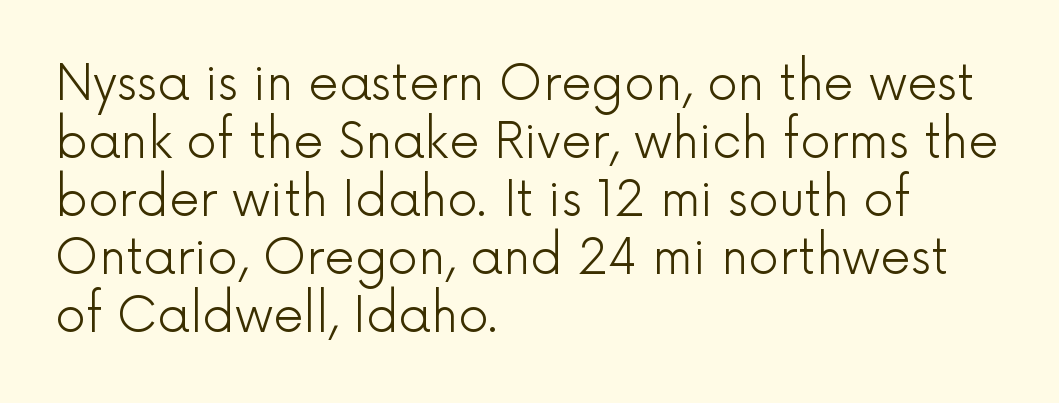
The image shows 48 px light sans-serif type, upright; set left-aligned, line spacing 1.21x, normal letter spacing, not underlined; a medium x-height.
